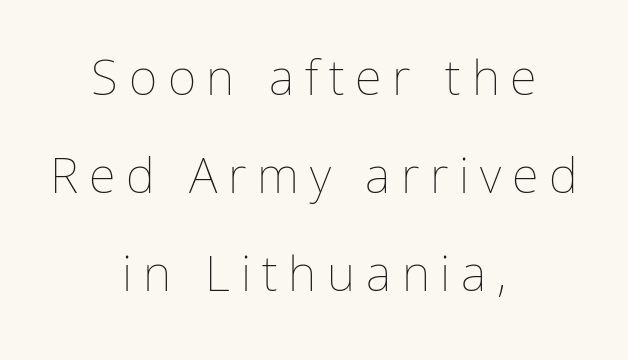
Q: Is the text bold? A: No.
Q: Is the text italic (slanted)? A: No, it is upright.
Q: Is the text underlined? A: No.
Q: How is the paragraph aligned? A: Centered.
Q: Is the spacing between letters normal or unusually wide? A: Unusually wide.
Q: Is the spacing between lines tight, normal or loose? A: Loose.
Q: Width (condensed, normal, or wide)? A: Normal.
Q: Stroke contrast? A: Low.
Q: x-height? A: Medium.
Q: Monospaced? A: No.
